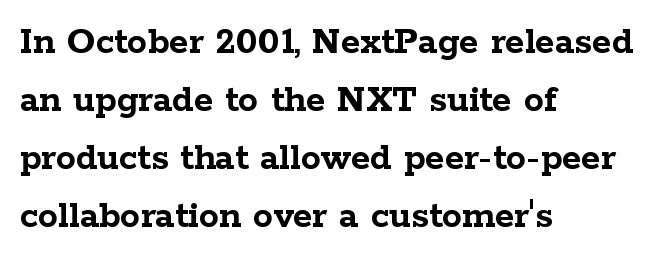
Q: Is the text bold? A: Yes.
Q: Is the text italic (slanted)? A: No, it is upright.
Q: Is the typeface a serif or a sans-serif typeface? A: Serif.
Q: Is the text underlined? A: No.
Q: How is the paragraph aligned? A: Left-aligned.
Q: Is the spacing between letters normal or unusually wide? A: Normal.
Q: Is the spacing between lines tight, normal or loose? A: Normal.
Q: Width (condensed, normal, or wide)? A: Wide.
Q: Stroke contrast? A: Low.
Q: x-height? A: Medium.
Q: Monospaced? A: No.
